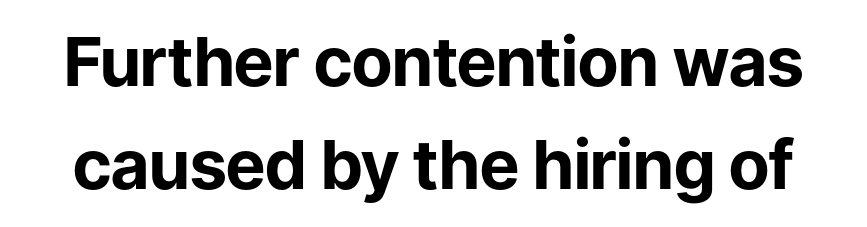
{"serif": "no", "italic": "no", "bold": "yes", "weight": "bold", "width": "normal", "stroke_contrast": "low", "x_height": "medium", "monospaced": "no", "underline": "no", "line_spacing": "normal", "line_spacing_ratio": 1.52, "letter_spacing": "normal", "letter_spacing_em": 0.0, "glyph_px": 68}
